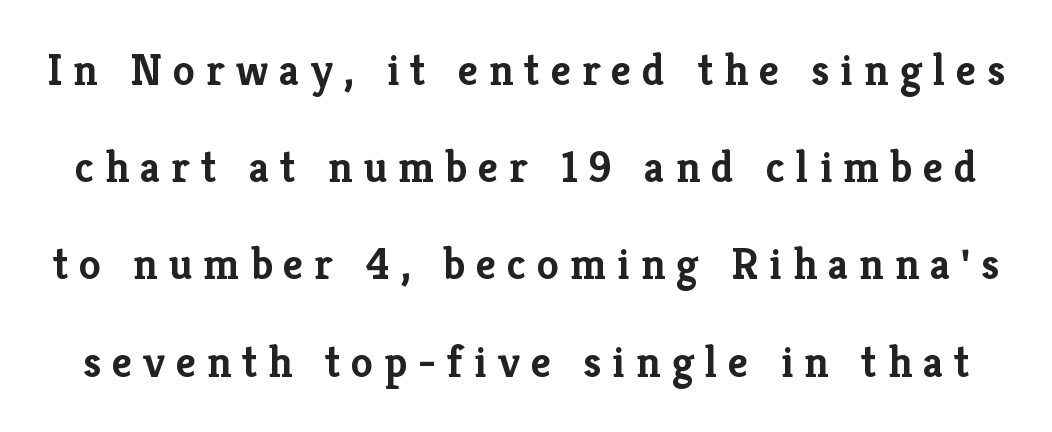
The tracking reads as deliberately expanded to a designer's eye. Bare-footed words on every line. Compared with typical paragraphs, the rows here are farther apart. The face used here is proportionally spaced, like ordinary book or web type. The face used here is seriffed, in the tradition of book romans.
